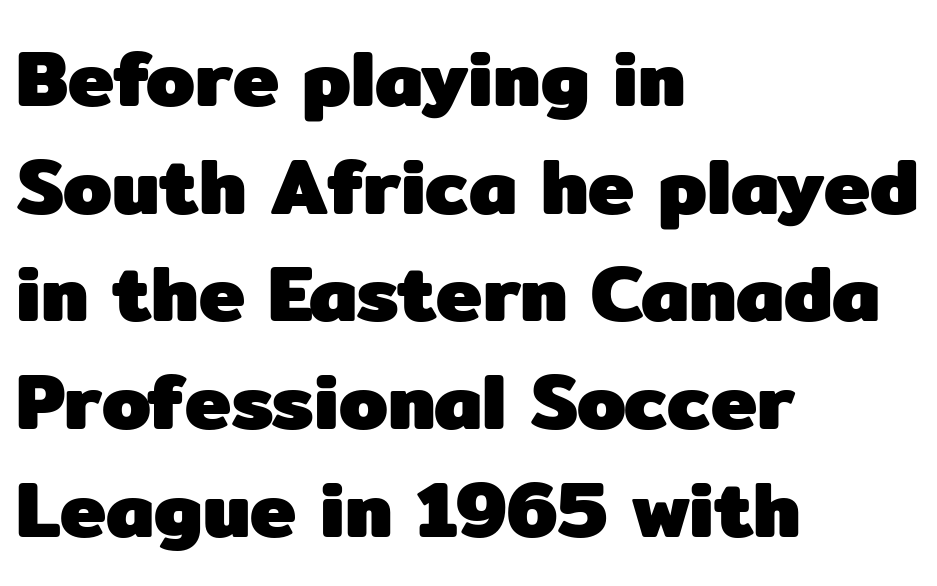
The image shows 78 px heavy sans-serif type, upright; set left-aligned, normal line spacing (1.38x), normal letter spacing, not underlined; low stroke contrast and a medium x-height.
